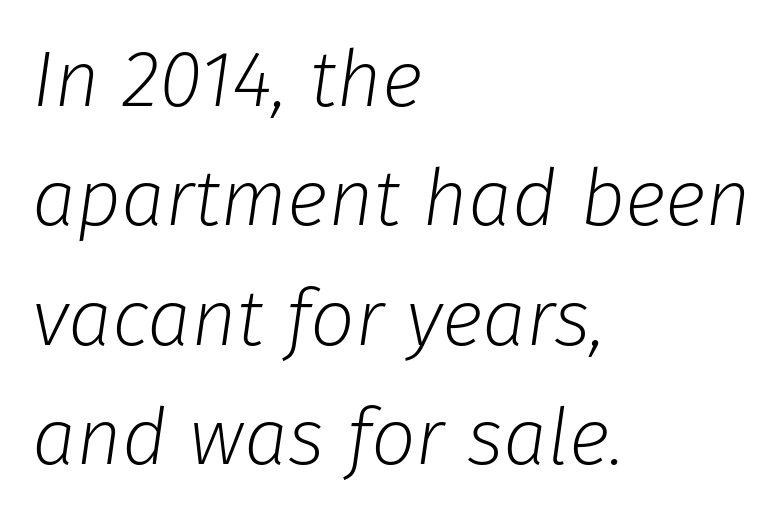
The image shows 79 px light type, italic (leaning right); set left-aligned, normal line spacing (1.51x), normal letter spacing, not underlined; low stroke contrast and a medium x-height.
